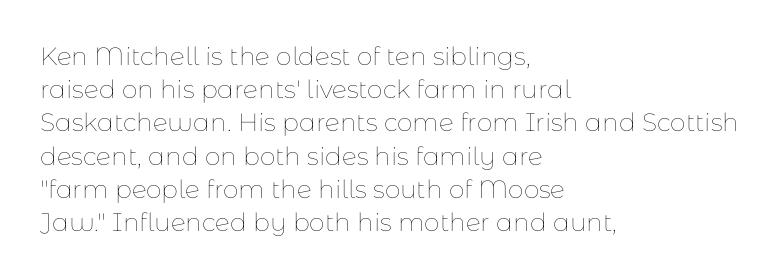
{"italic": "no", "bold": "no", "underline": "no", "align": "left", "line_spacing": "normal", "line_spacing_ratio": 1.33, "letter_spacing": "normal", "letter_spacing_em": 0.0, "glyph_px": 25}
